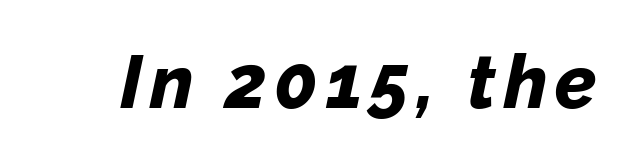
The image shows 74 px bold type, italic (leaning right); set not underlined; low stroke contrast and a medium x-height.
